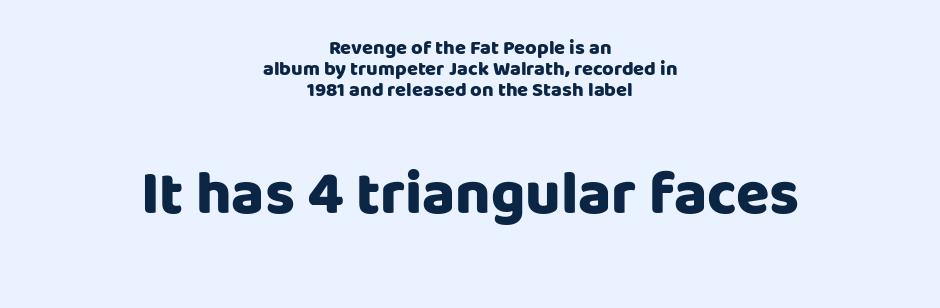
{"serif": "no", "italic": "no", "bold": "yes", "weight": "heavy", "width": "normal", "stroke_contrast": "low", "x_height": "large", "monospaced": "no", "underline": "no", "align": "center", "line_spacing": "tight", "line_spacing_ratio": 1.04, "letter_spacing": "normal", "letter_spacing_em": 0.0, "larger_block": "second", "size_ratio": 3.05, "glyph_px": 61}
